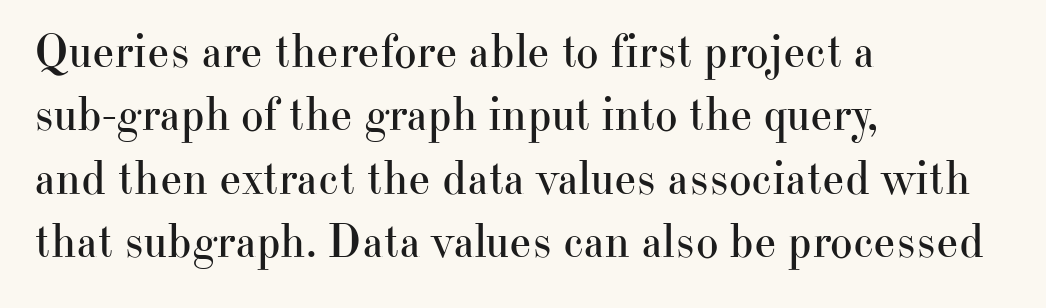
The image shows 48 px regular-weight serif type, upright; set left-aligned, normal line spacing (1.32x), normal letter spacing, not underlined; high stroke contrast and a small x-height.
